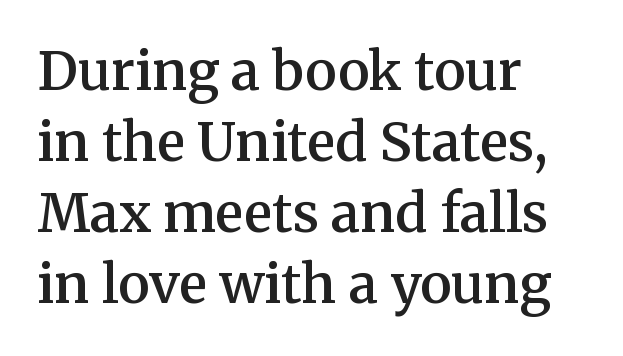
{"serif": "yes", "italic": "no", "bold": "semi", "weight": "semibold", "width": "normal", "stroke_contrast": "medium", "x_height": "medium", "monospaced": "no", "underline": "no", "align": "left", "line_spacing": "normal", "line_spacing_ratio": 1.34, "letter_spacing": "normal", "letter_spacing_em": 0.0, "glyph_px": 53}
